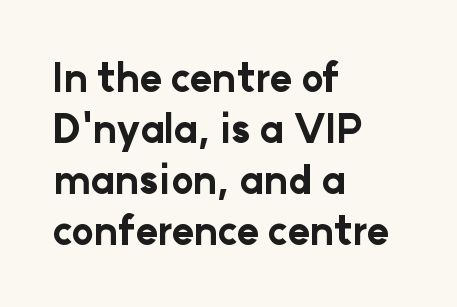
The image shows 38 px bold sans-serif type, upright; set left-aligned, normal line spacing (1.34x), normal letter spacing, not underlined; low stroke contrast and a medium x-height.
